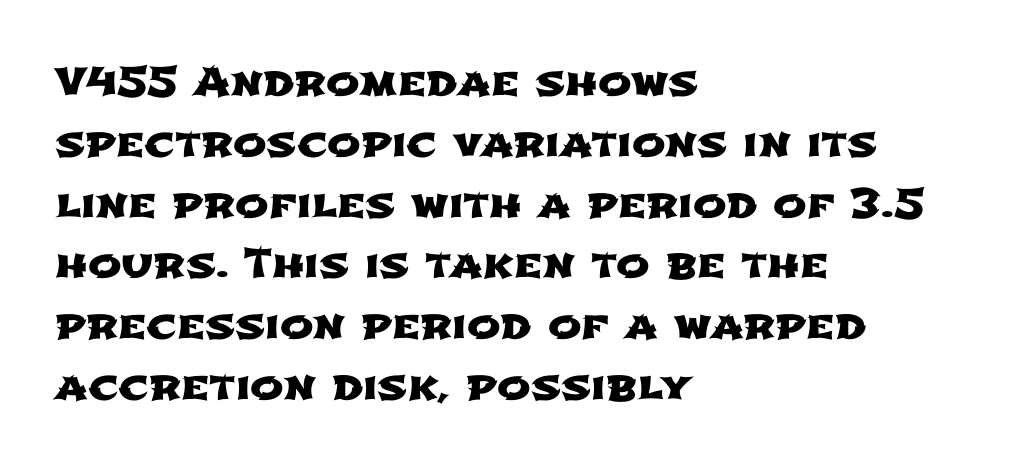
Q: Is the typeface a serif or a sans-serif typeface? A: Sans-serif.
Q: Is the text underlined? A: No.
Q: How is the paragraph aligned? A: Left-aligned.
Q: Is the spacing between letters normal or unusually wide? A: Normal.
Q: Is the spacing between lines tight, normal or loose? A: Normal.
Q: Width (condensed, normal, or wide)? A: Wide.
Q: Stroke contrast? A: Low.
Q: x-height? A: Medium.
Q: Monospaced? A: No.
